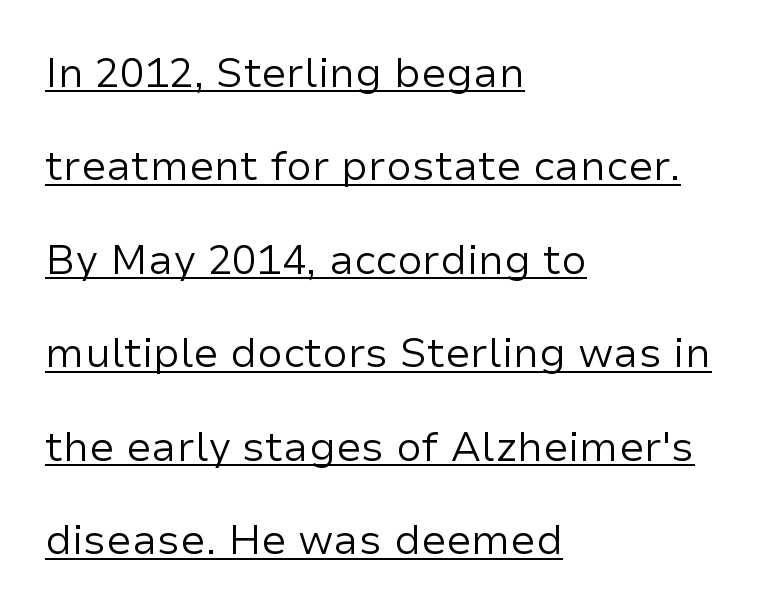
Q: Is the text bold? A: No.
Q: Is the text italic (slanted)? A: No, it is upright.
Q: Is the typeface a serif or a sans-serif typeface? A: Sans-serif.
Q: Is the text underlined? A: Yes.
Q: How is the paragraph aligned? A: Left-aligned.
Q: Is the spacing between letters normal or unusually wide? A: Normal.
Q: Is the spacing between lines tight, normal or loose? A: Loose.
Q: Width (condensed, normal, or wide)? A: Normal.
Q: Stroke contrast? A: Low.
Q: x-height? A: Medium.
Q: Monospaced? A: No.
